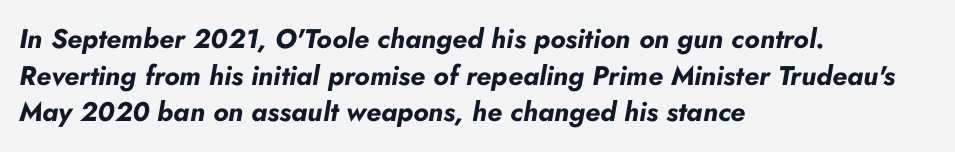
Q: Is the text bold? A: Yes.
Q: Is the text italic (slanted)? A: Yes, it leans right by about 10 degrees.
Q: Is the text underlined? A: No.
Q: How is the paragraph aligned? A: Left-aligned.
Q: Is the spacing between letters normal or unusually wide? A: Normal.
Q: Is the spacing between lines tight, normal or loose? A: Normal.
